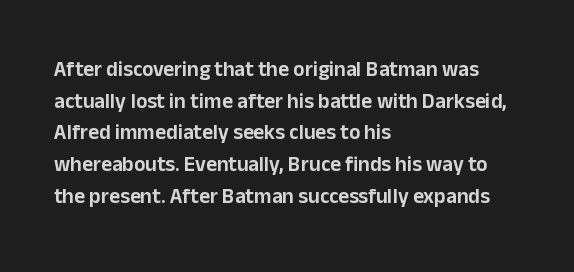
Q: Is the text italic (slanted)? A: No, it is upright.
Q: Is the text underlined? A: No.
Q: How is the paragraph aligned? A: Left-aligned.
Q: Is the spacing between letters normal or unusually wide? A: Normal.
Q: Is the spacing between lines tight, normal or loose? A: Normal.
